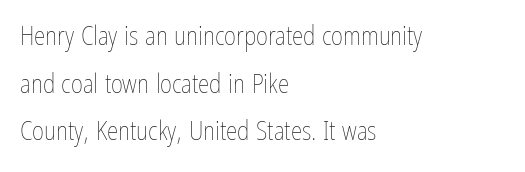
The image shows 26 px text type, upright; set left-aligned, line spacing 1.83x, normal letter spacing, not underlined.
